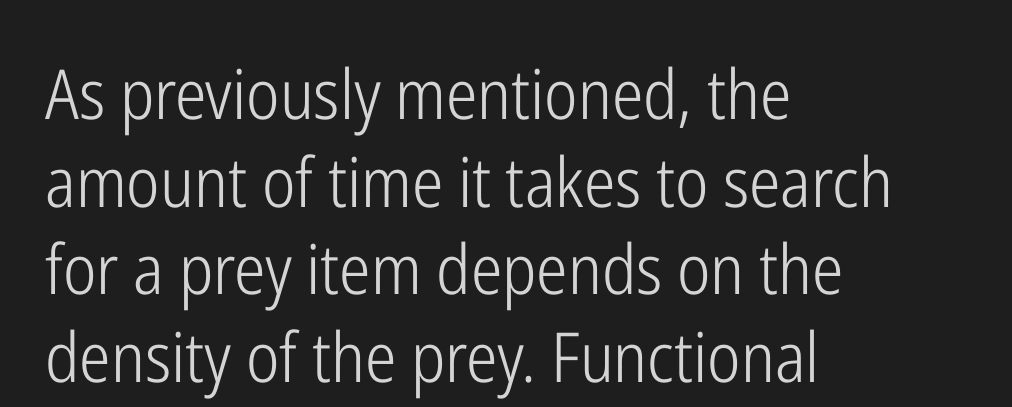
The designer went with a sans here, leaving each stem footless. Each letter keeps its own natural width here, so spacing adapts to shape. The weight tops out at a normal text grade. Is there much room between lines? A standard amount, neither cramped nor airy. A student would call this left alignment; a typographer would say flush left, rag right. Tracking here is standard; glyphs follow each other at the usual distance.
